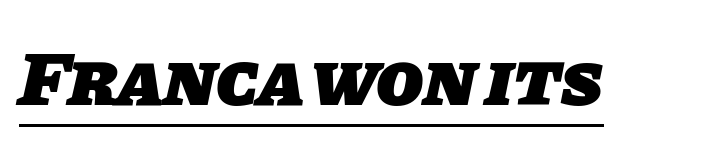
The passage shown is underscored from start to finish. Varying glyph widths throughout — classic text-font behaviour. The rendering keeps characters at their native spacing. Stroke thickness is high; the sample reads as a true bold.
